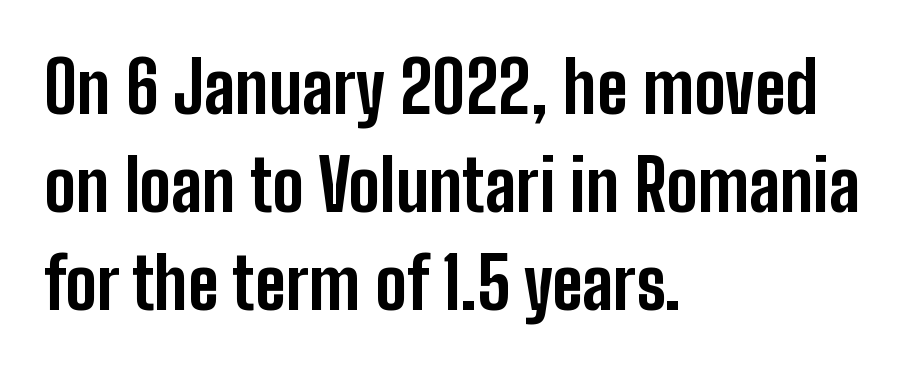
Q: Is the text bold? A: Yes.
Q: Is the text italic (slanted)? A: No, it is upright.
Q: Is the typeface a serif or a sans-serif typeface? A: Sans-serif.
Q: Is the text underlined? A: No.
Q: How is the paragraph aligned? A: Left-aligned.
Q: Is the spacing between letters normal or unusually wide? A: Normal.
Q: Is the spacing between lines tight, normal or loose? A: Normal.
Q: Width (condensed, normal, or wide)? A: Condensed.
Q: Stroke contrast? A: Low.
Q: x-height? A: Medium.
Q: Monospaced? A: No.
